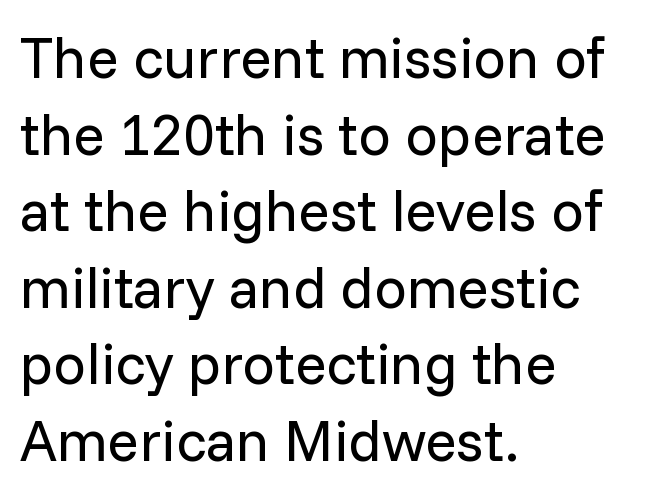
Check the space under the baseline: it is left empty. Evenly set lines give the paragraph a standard silhouette. These lines are rendered in a variable-pitch font. Caption: face not bold, strokes unweighted. Classification — sans serif.
